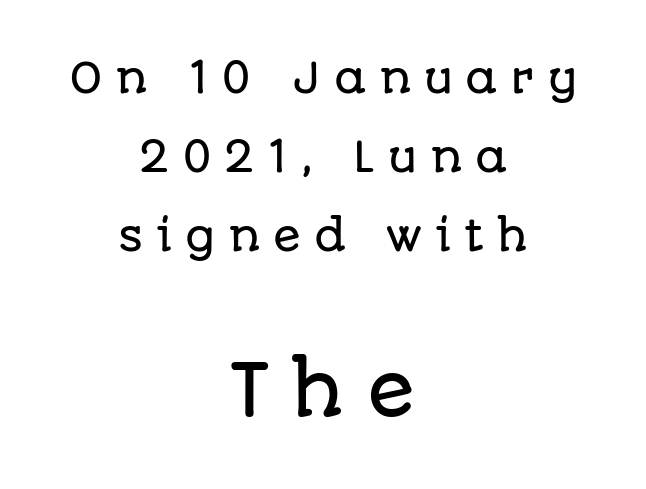
Honestly, the rows look like they've been pulled way apart. The letters advance in unequal steps, a hallmark of proportional type. Beneath every word, the page is bare. These lines stack symmetrically, like a column narrowing and widening about its center.
